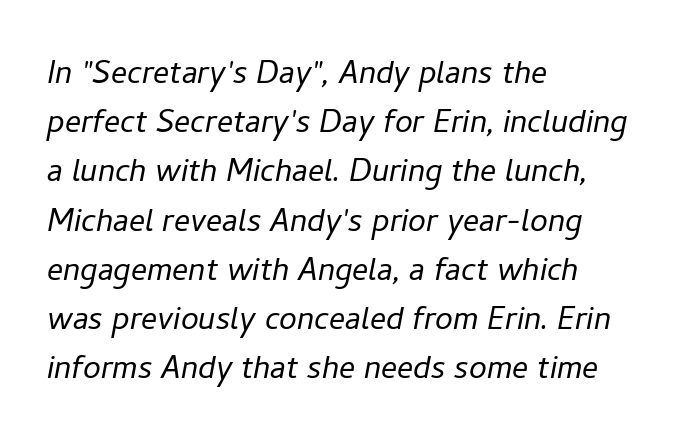
Q: Is the text bold? A: No.
Q: Is the text italic (slanted)? A: Yes, it leans right by about 11 degrees.
Q: Is the text underlined? A: No.
Q: How is the paragraph aligned? A: Left-aligned.
Q: Is the spacing between letters normal or unusually wide? A: Normal.
Q: Width (condensed, normal, or wide)? A: Normal.
Q: Stroke contrast? A: Low.
Q: x-height? A: Medium.
Q: Monospaced? A: No.
